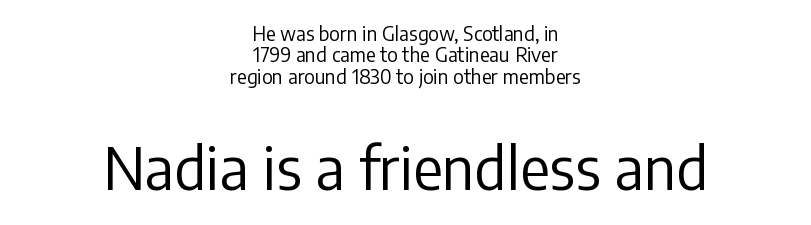
{"serif": "no", "italic": "no", "bold": "no", "weight": "regular", "width": "normal", "stroke_contrast": "low", "x_height": "medium", "monospaced": "no", "underline": "no", "align": "center", "line_spacing": "tight", "line_spacing_ratio": 1.13, "letter_spacing": "normal", "letter_spacing_em": 0.0, "larger_block": "second", "size_ratio": 3.0, "glyph_px": 57}
